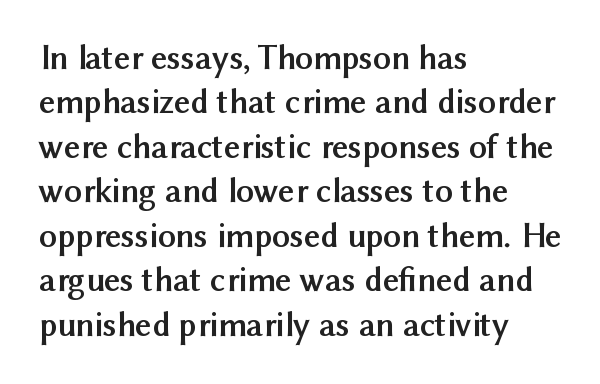
Regarding leading, the lines here are spaced in the standard way. What stands out about the letter spacing? Nothing — it is the standard amount. The glyphs are unaccompanied by any horizontal stroke below them. Is this a fixed-width face? No — the glyphs have proportional, varying widths. The rendering anchors every line to the left-hand side.
